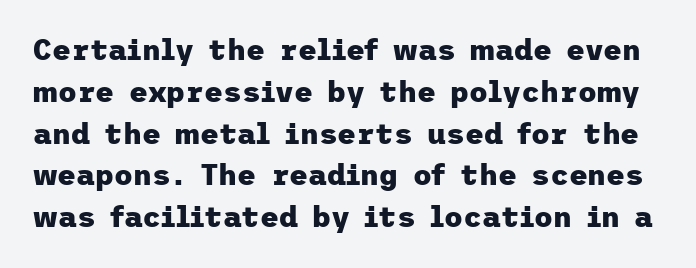
Q: Is the text bold? A: Yes.
Q: Is the text italic (slanted)? A: No, it is upright.
Q: Is the typeface a serif or a sans-serif typeface? A: Sans-serif.
Q: Is the text underlined? A: No.
Q: Is the spacing between letters normal or unusually wide? A: Normal.
Q: Is the spacing between lines tight, normal or loose? A: Normal.
Q: Width (condensed, normal, or wide)? A: Normal.
Q: Stroke contrast? A: Low.
Q: x-height? A: Medium.
